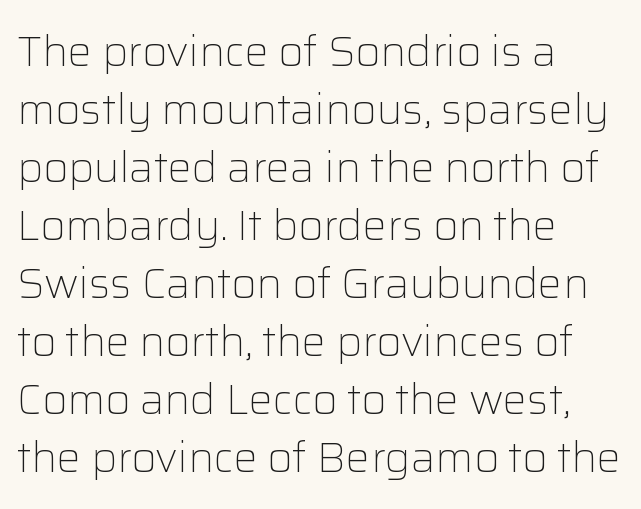
The image shows 43 px light sans-serif type, upright; set left-aligned, normal line spacing (1.35x), normal letter spacing, not underlined; low stroke contrast and a medium x-height.
